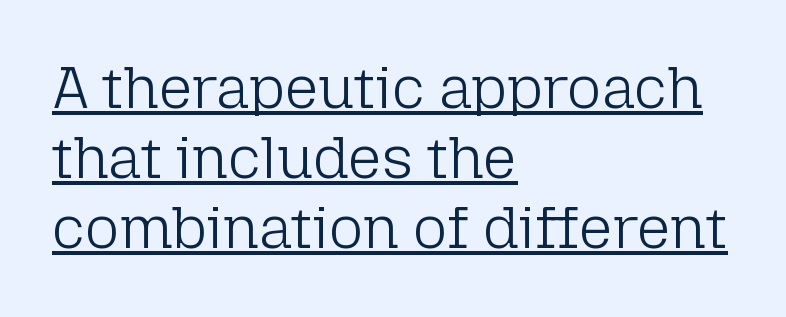
Q: Is the text bold? A: No.
Q: Is the text italic (slanted)? A: No, it is upright.
Q: Is the typeface a serif or a sans-serif typeface? A: Sans-serif.
Q: Is the text underlined? A: Yes.
Q: How is the paragraph aligned? A: Left-aligned.
Q: Is the spacing between letters normal or unusually wide? A: Normal.
Q: Width (condensed, normal, or wide)? A: Normal.
Q: Stroke contrast? A: Low.
Q: x-height? A: Medium.
Q: Monospaced? A: No.
